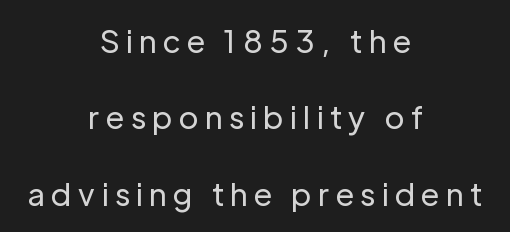
The image shows 31 px regular-weight sans-serif type, upright; set centered, loose line spacing (2.46x), unusually wide letter spacing (+0.22 em), not underlined; low stroke contrast and a medium x-height.
